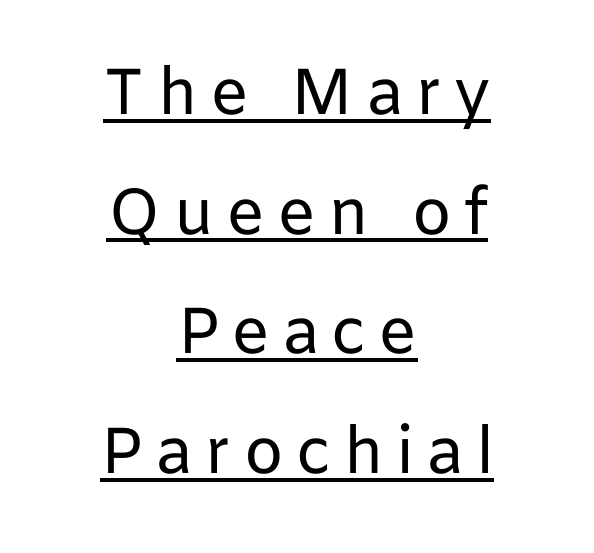
Q: Is the text bold? A: No.
Q: Is the text italic (slanted)? A: No, it is upright.
Q: Is the typeface a serif or a sans-serif typeface? A: Sans-serif.
Q: Is the text underlined? A: Yes.
Q: How is the paragraph aligned? A: Centered.
Q: Width (condensed, normal, or wide)? A: Normal.
Q: Stroke contrast? A: Low.
Q: x-height? A: Medium.
Q: Monospaced? A: No.
